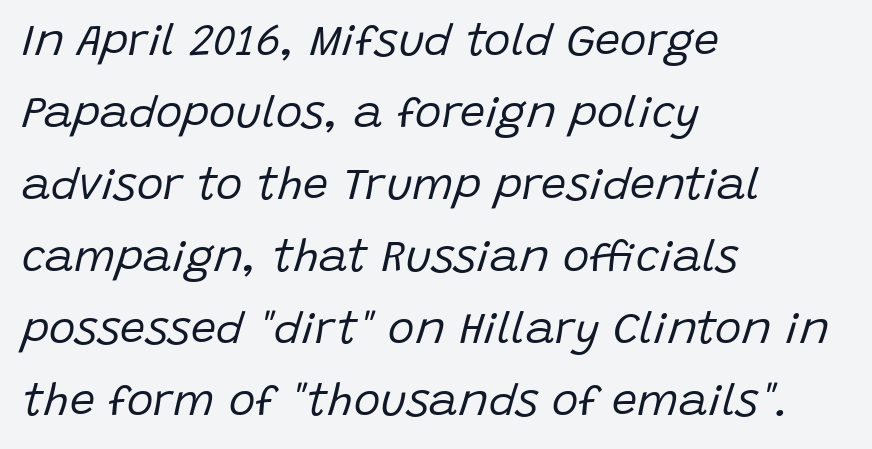
The image shows 45 px regular-weight type, italic (leaning right); set left-aligned, normal line spacing (1.6x), normal letter spacing, not underlined; low stroke contrast and a large x-height.
